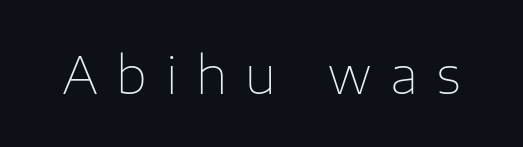
The image shows 50 px thin sans-serif type, upright; set unusually wide letter spacing (+0.37 em), not underlined; low stroke contrast and a medium x-height.
